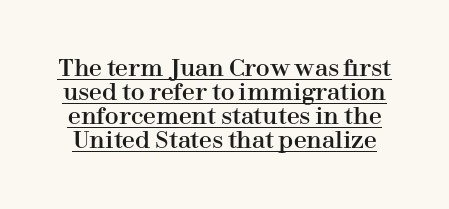
{"italic": "no", "underline": "yes", "line_spacing": "tight", "line_spacing_ratio": 1.05, "letter_spacing": "normal", "letter_spacing_em": 0.0, "glyph_px": 23}
